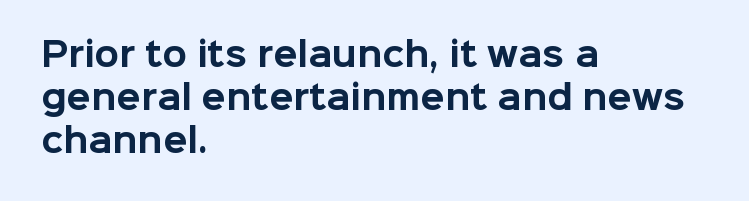
The image shows 32 px bold sans-serif type, upright; set left-aligned, normal line spacing (1.34x), normal letter spacing, not underlined; low stroke contrast and a medium x-height.
